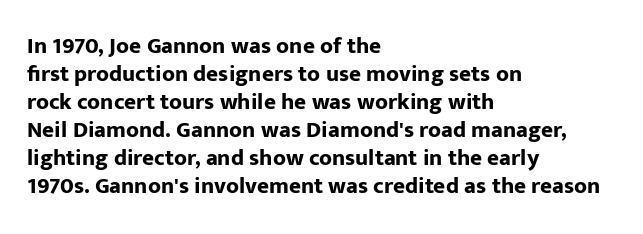
Q: Is the text bold? A: Yes.
Q: Is the text italic (slanted)? A: No, it is upright.
Q: Is the text underlined? A: No.
Q: How is the paragraph aligned? A: Left-aligned.
Q: Is the spacing between letters normal or unusually wide? A: Normal.
